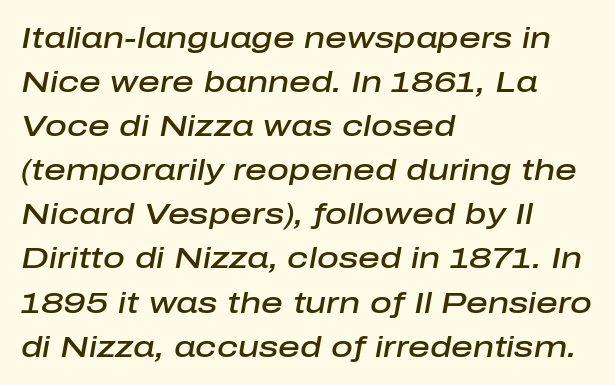
Q: Is the text bold? A: Semi-bold.
Q: Is the text italic (slanted)? A: Yes, it leans right by about 10 degrees.
Q: Is the text underlined? A: No.
Q: How is the paragraph aligned? A: Left-aligned.
Q: Is the spacing between letters normal or unusually wide? A: Normal.
Q: Is the spacing between lines tight, normal or loose? A: Normal.
Q: Width (condensed, normal, or wide)? A: Normal.
Q: Stroke contrast? A: Low.
Q: x-height? A: Medium.
Q: Monospaced? A: No.
